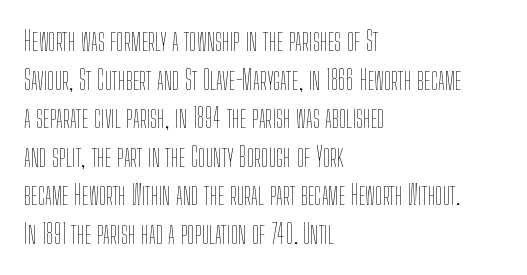
The image shows 27 px text type, upright; set left-aligned, normal line spacing (1.43x), normal letter spacing, not underlined.
